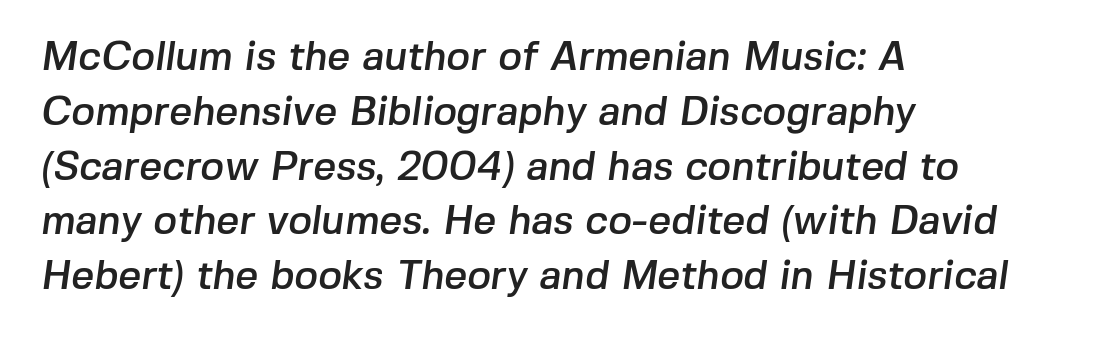
{"serif": "no", "width": "normal", "stroke_contrast": "low", "x_height": "medium", "monospaced": "no", "underline": "no", "align": "left", "line_spacing": "normal", "line_spacing_ratio": 1.37, "letter_spacing": "normal", "letter_spacing_em": 0.0, "glyph_px": 40}
